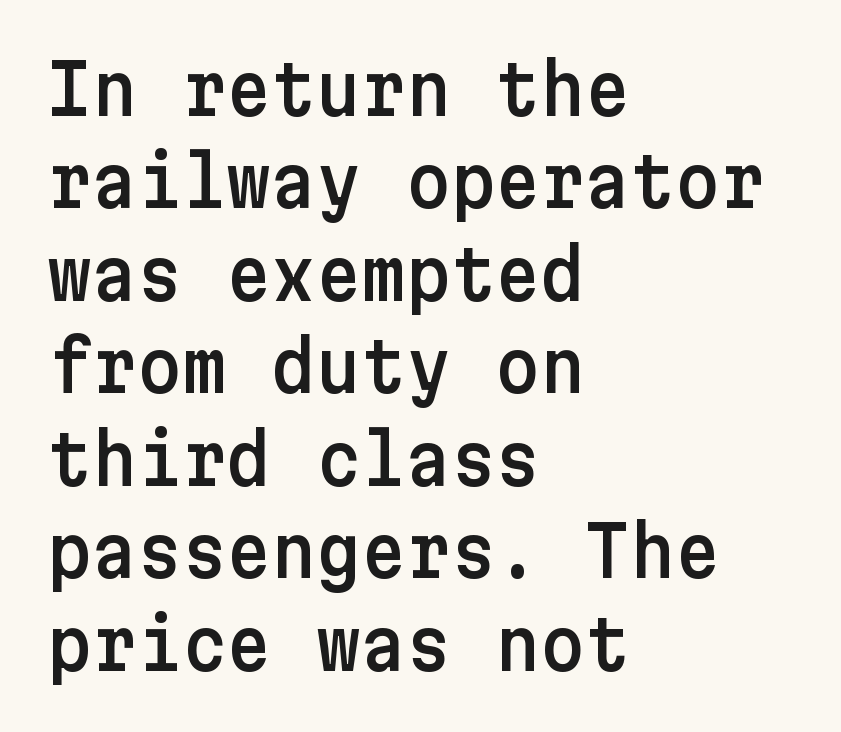
The image shows 69 px sans-serif type, upright; set left-aligned, normal line spacing (1.34x), normal letter spacing, not underlined; low stroke contrast and a medium x-height.
